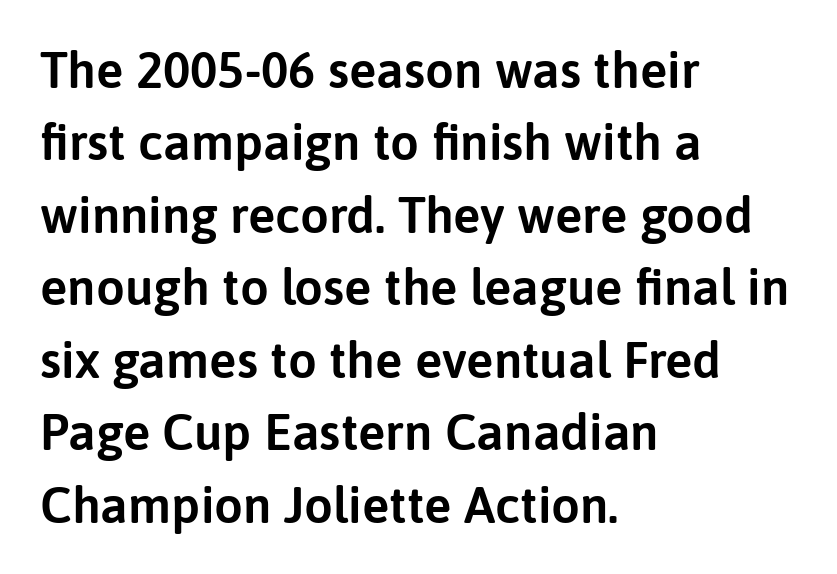
The image shows 51 px sans-serif type, upright; set left-aligned, normal line spacing (1.42x), normal letter spacing, not underlined; low stroke contrast and a medium x-height.
